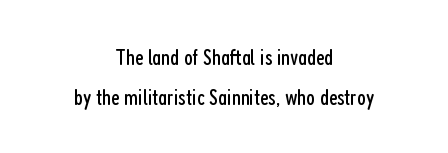
{"italic": "no", "bold": "no", "underline": "no", "align": "center", "line_spacing_ratio": 1.73, "letter_spacing": "normal", "letter_spacing_em": 0.0, "glyph_px": 23}
